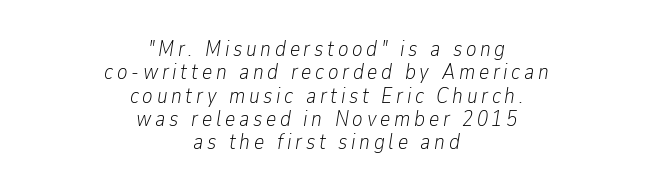
Q: Is the text bold? A: No.
Q: Is the text italic (slanted)? A: Yes, it leans right by about 9 degrees.
Q: Is the text underlined? A: No.
Q: How is the paragraph aligned? A: Centered.
Q: Is the spacing between lines tight, normal or loose? A: Tight.
